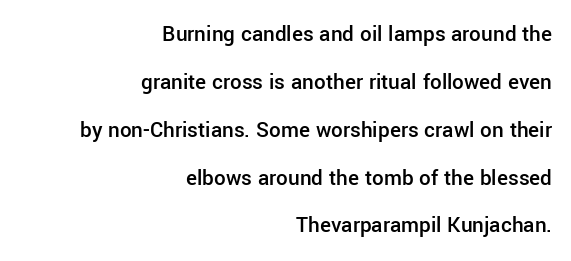
Q: Is the text bold? A: Semi-bold.
Q: Is the text italic (slanted)? A: No, it is upright.
Q: Is the text underlined? A: No.
Q: How is the paragraph aligned? A: Right-aligned.
Q: Is the spacing between letters normal or unusually wide? A: Normal.
Q: Is the spacing between lines tight, normal or loose? A: Loose.
